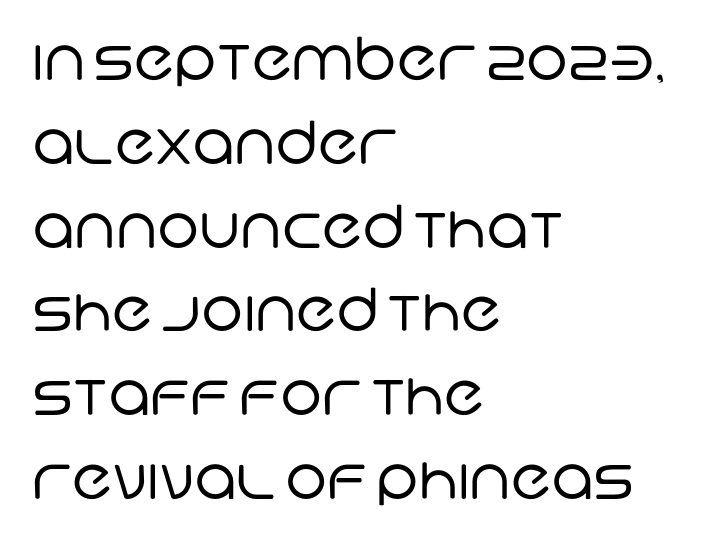
The image shows 59 px regular-weight sans-serif type; set left-aligned, normal line spacing (1.42x), normal letter spacing, not underlined; low stroke contrast and a large x-height.
